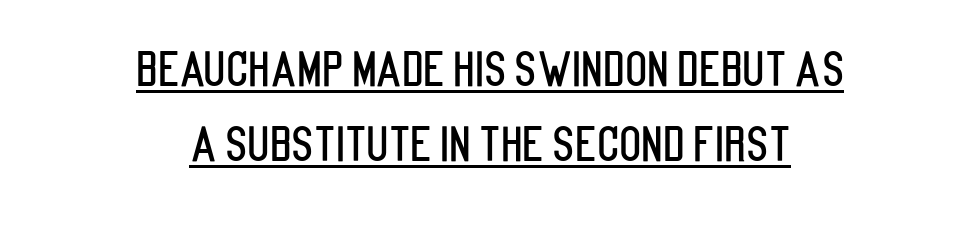
This sample uses a sans-serif face. What decoration does the sample have? An underline. Honestly, the row spacing looks completely unremarkable. Proportional: the letters do not fall into vertical columns. A centered setting, common on invitations and titles, is used for this passage. A typesetter would mark this as roman, not italic.
